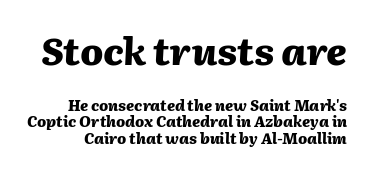
The passage shown leans; its letterforms are oblique. A typesetter would call this proportional, since set widths differ per character. The typesetting leans heavy: a genuine bold. Leading is clearly below the norm, producing a dense column. Tracking here is standard; glyphs follow each other at the usual distance. Size contrast runs from large at the top to small at the bottom.
